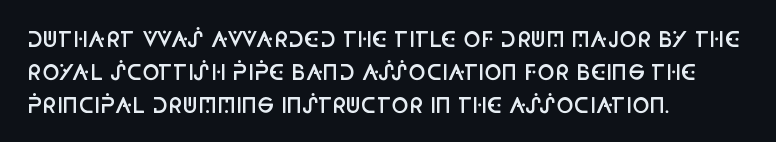
{"italic": "no", "bold": "semi", "underline": "no", "align": "left", "line_spacing": "normal", "line_spacing_ratio": 1.57, "letter_spacing": "normal", "letter_spacing_em": 0.0, "glyph_px": 21}
